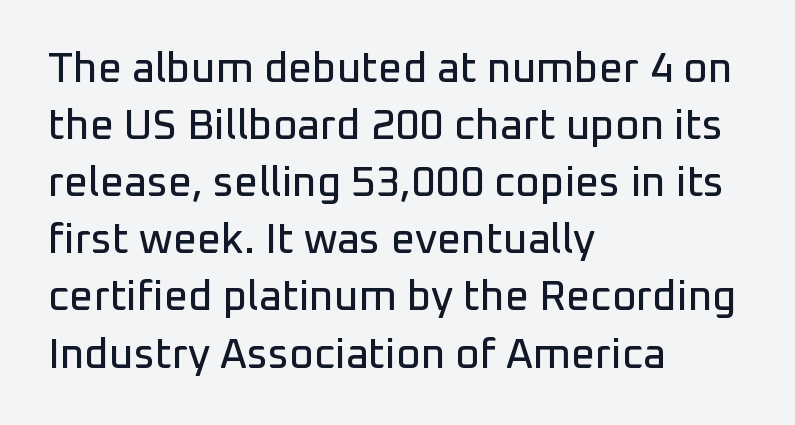
The image shows 42 px sans-serif type, upright; set left-aligned, normal line spacing (1.36x), normal letter spacing, not underlined; low stroke contrast and a medium x-height.
